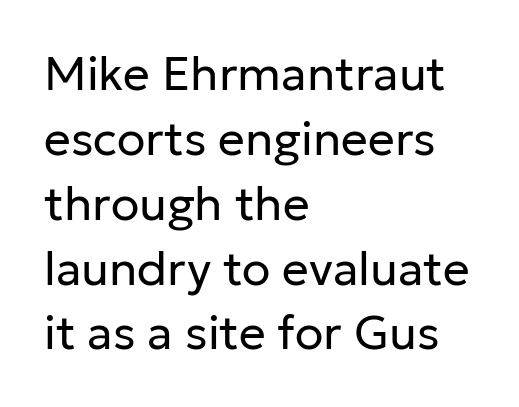
Letterform terminals end flat and unadorned throughout the passage. You could call the tracking neutral — neither tight nor loose. Words float on clear page, feet unadorned. The lines in this sample share a left origin and differ only in where they stop. Unbolded letterforms with no extra heft.
